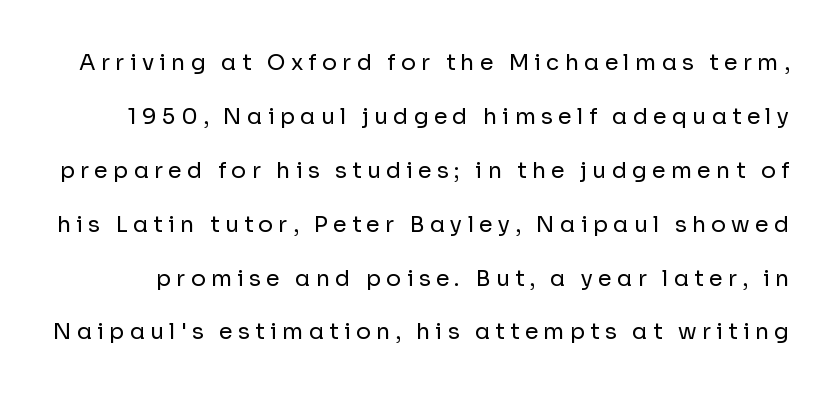
The typesetting does not lean heavy: it is not bold. Tracking here is generous; glyphs stand well apart from one another. The baseline area is clear. Horizontal bands of white between lines are thick stripes. Notice how the stems are strictly vertical — no italics here.
